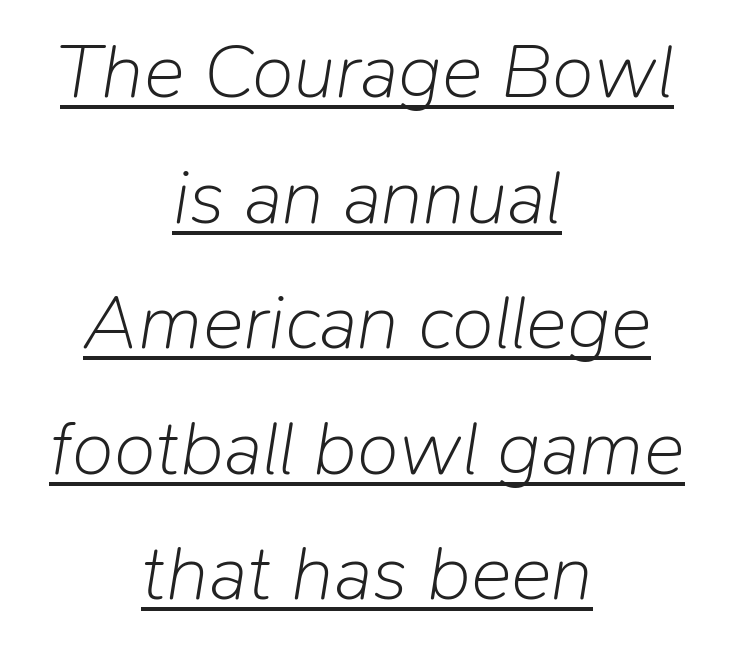
You could call the tracking neutral — neither tight nor loose. The cut favours lightness, reaching ordinary text weight at its darkest. Is this a fixed-width face? No — the glyphs have proportional, varying widths. An italicized treatment has been applied to the whole sample. The rag falls on both sides of this text block equally. Baseline-to-baseline distance is the conventional proportion of letter height.
